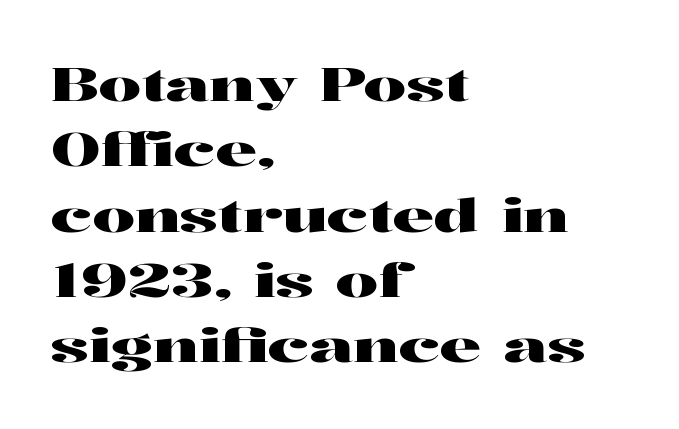
Q: Is the text italic (slanted)? A: No, it is upright.
Q: Is the typeface a serif or a sans-serif typeface? A: Serif.
Q: Is the text underlined? A: No.
Q: How is the paragraph aligned? A: Left-aligned.
Q: Is the spacing between letters normal or unusually wide? A: Normal.
Q: Is the spacing between lines tight, normal or loose? A: Normal.
Q: Width (condensed, normal, or wide)? A: Wide.
Q: Stroke contrast? A: High.
Q: x-height? A: Medium.
Q: Monospaced? A: No.
